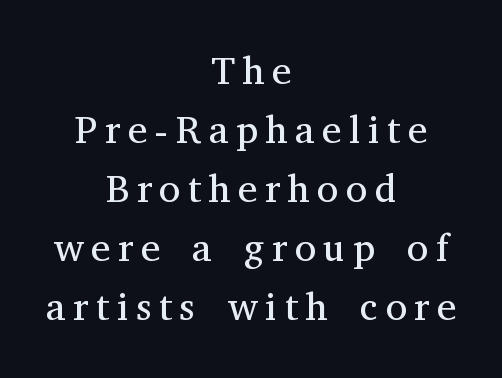
The image shows 39 px regular-weight serif type, upright; set centered, normal line spacing (1.51x), not underlined; medium stroke contrast and a medium x-height.
